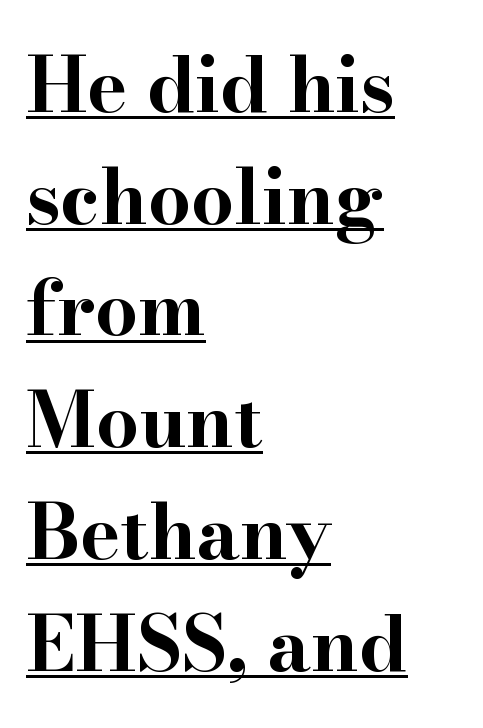
{"serif": "yes", "italic": "no", "bold": "yes", "weight": "bold", "width": "wide", "stroke_contrast": "high", "x_height": "small", "monospaced": "no", "underline": "yes", "align": "left", "line_spacing": "normal", "line_spacing_ratio": 1.47, "letter_spacing": "normal", "letter_spacing_em": 0.0, "glyph_px": 76}
